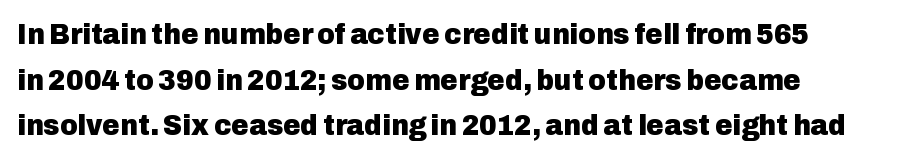
Q: Is the text bold? A: Yes.
Q: Is the text italic (slanted)? A: No, it is upright.
Q: Is the typeface a serif or a sans-serif typeface? A: Sans-serif.
Q: Is the text underlined? A: No.
Q: How is the paragraph aligned? A: Left-aligned.
Q: Is the spacing between letters normal or unusually wide? A: Normal.
Q: Is the spacing between lines tight, normal or loose? A: Normal.
Q: Width (condensed, normal, or wide)? A: Normal.
Q: Stroke contrast? A: Low.
Q: x-height? A: Medium.
Q: Monospaced? A: No.
